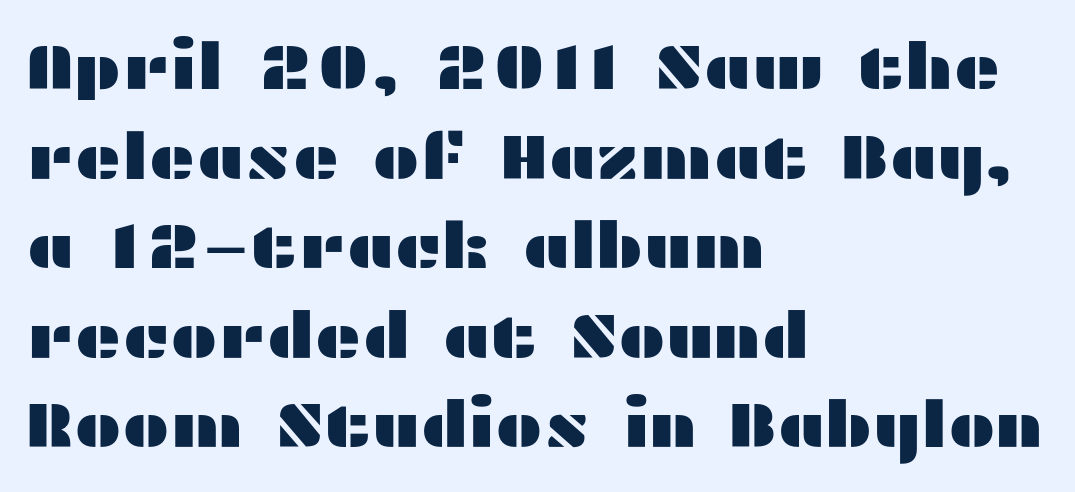
How are the letters spaced? Ordinarily, with no added tracking. This sample uses a sans-serif face. The font's upright variant was chosen for this text. Reading down the column, the eye jumps a familiar distance to each next line.
